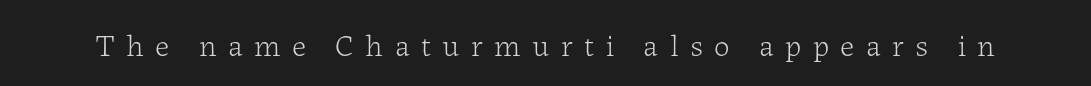
No italicization has been applied; the sample stays upright. The face used here is proportionally spaced, like ordinary book or web type. The text was rendered using a seriffed face with decorative stroke endings. The letters are spread apart with noticeably loose tracking. Weight: not bold — regular or lighter. Letters rest on an invisible, unmarked baseline.
